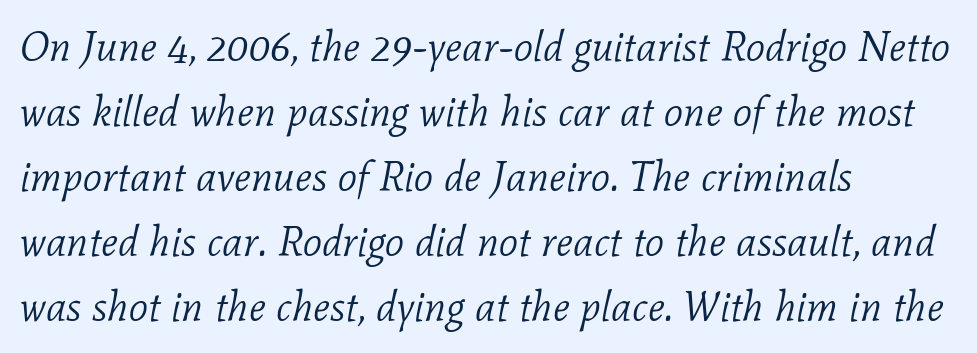
The image shows 42 px light serif type, italic (leaning right); set left-aligned, normal line spacing (1.55x), normal letter spacing, not underlined; low stroke contrast and a medium x-height.
